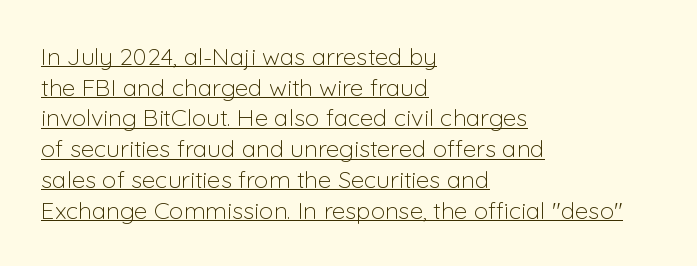
The image shows 24 px text type, upright; set left-aligned, normal line spacing (1.28x), normal letter spacing, underlined.
